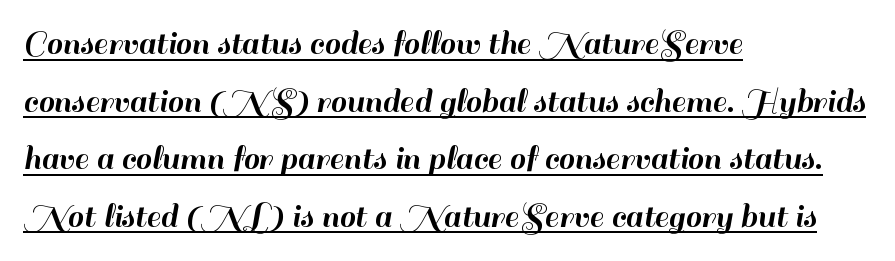
Q: Is the text italic (slanted)? A: Yes.
Q: Is the typeface a serif or a sans-serif typeface? A: Sans-serif.
Q: Is the text underlined? A: Yes.
Q: How is the paragraph aligned? A: Left-aligned.
Q: Is the spacing between letters normal or unusually wide? A: Normal.
Q: Is the spacing between lines tight, normal or loose? A: Normal.
Q: Width (condensed, normal, or wide)? A: Normal.
Q: Stroke contrast? A: High.
Q: x-height? A: Small.
Q: Monospaced? A: No.
